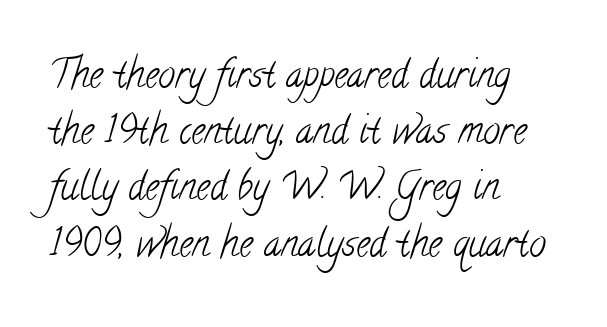
The image shows 38 px light, condensed serif type; set left-aligned, normal line spacing (1.48x), normal letter spacing, not underlined; low stroke contrast and a small x-height.
